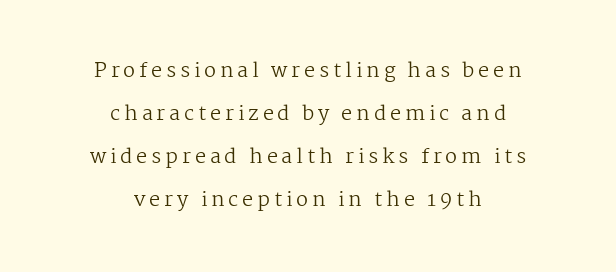
{"italic": "no", "bold": "no", "underline": "no", "align": "center", "line_spacing": "loose", "line_spacing_ratio": 2.15, "glyph_px": 20}
